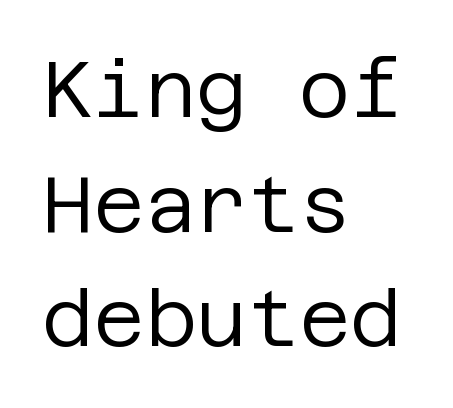
{"serif": "no", "italic": "no", "bold": "no", "weight": "regular", "width": "normal", "stroke_contrast": "low", "x_height": "large", "underline": "no", "align": "left", "line_spacing": "normal", "line_spacing_ratio": 1.45, "letter_spacing": "normal", "letter_spacing_em": 0.0, "glyph_px": 79}
